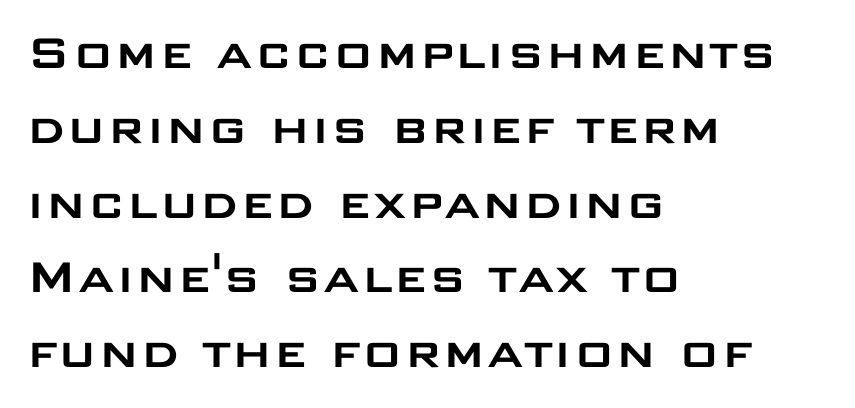
The image shows 55 px wide sans-serif type, upright; set left-aligned, normal line spacing (1.36x), normal letter spacing, not underlined; low stroke contrast and a large x-height.
